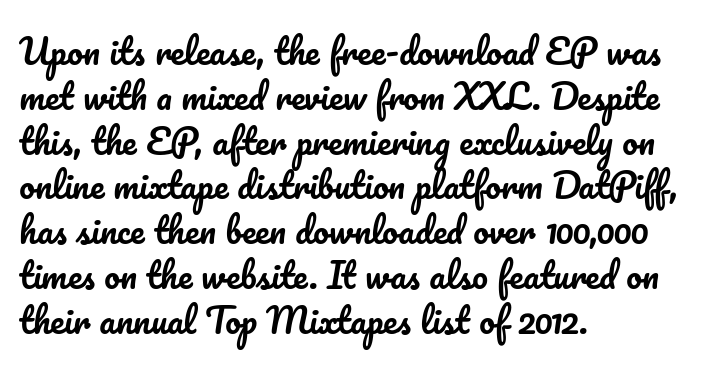
{"width": "normal", "stroke_contrast": "low", "x_height": "small", "monospaced": "no", "underline": "no", "align": "left", "line_spacing": "normal", "line_spacing_ratio": 1.28, "letter_spacing": "normal", "letter_spacing_em": 0.0, "glyph_px": 35}
